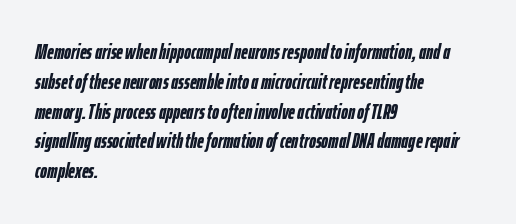
Casual observation: everything's shoved over to the left. Rendered with sloped, italic letterforms. Reading down the column, the eye jumps a familiar distance to each next line. Words appear dense and cohesive because spacing is normal. Typographic density is high because the face is bold.
